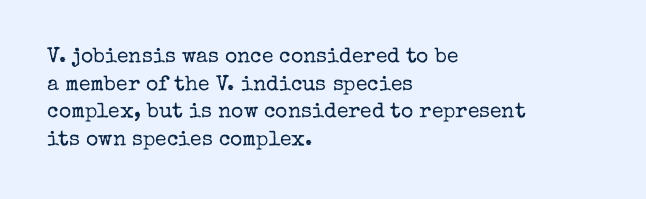
The image shows 21 px text type, upright; set left-aligned, normal line spacing (1.31x), normal letter spacing, not underlined.
